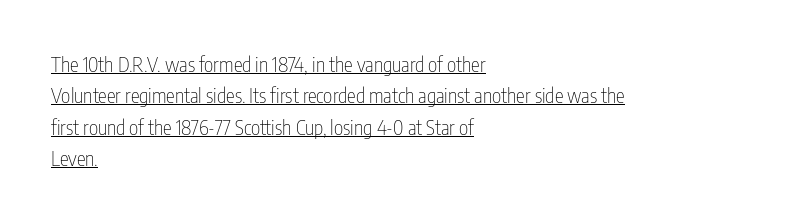
Q: Is the text bold? A: No.
Q: Is the text italic (slanted)? A: No, it is upright.
Q: Is the text underlined? A: Yes.
Q: How is the paragraph aligned? A: Left-aligned.
Q: Is the spacing between letters normal or unusually wide? A: Normal.
Q: Is the spacing between lines tight, normal or loose? A: Normal.
